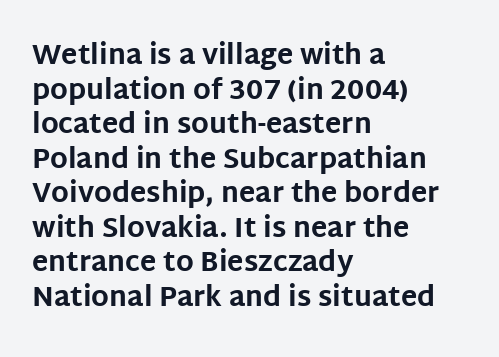
{"italic": "no", "bold": "yes", "underline": "no", "align": "left", "line_spacing": "normal", "line_spacing_ratio": 1.28, "letter_spacing": "normal", "letter_spacing_em": 0.0, "glyph_px": 27}
